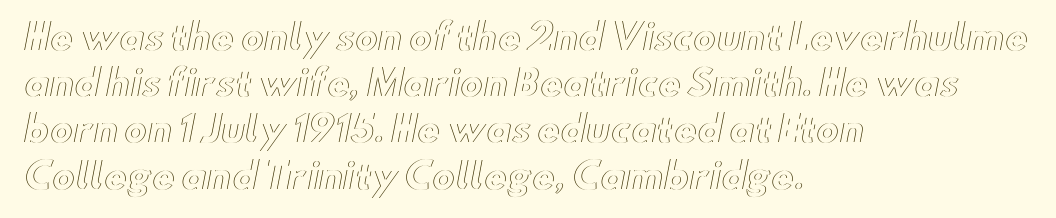
The image shows 35 px wide type; set left-aligned, normal line spacing (1.32x), normal letter spacing, not underlined; a small x-height.
